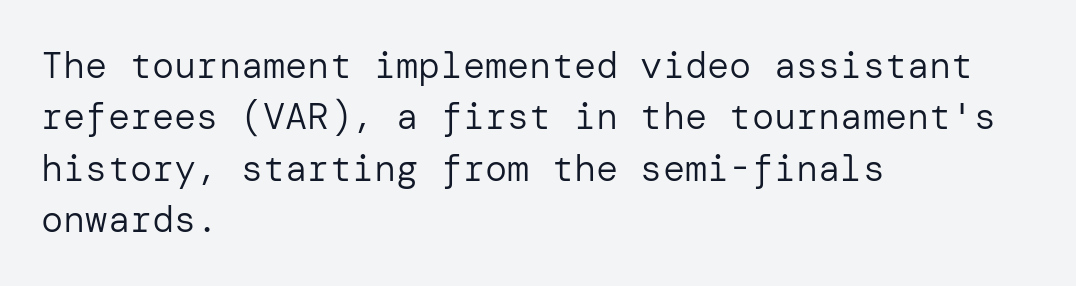
Q: Is the text bold? A: No.
Q: Is the text italic (slanted)? A: No, it is upright.
Q: Is the typeface a serif or a sans-serif typeface? A: Sans-serif.
Q: Is the text underlined? A: No.
Q: How is the paragraph aligned? A: Left-aligned.
Q: Is the spacing between letters normal or unusually wide? A: Normal.
Q: Is the spacing between lines tight, normal or loose? A: Normal.
Q: Width (condensed, normal, or wide)? A: Normal.
Q: Stroke contrast? A: Low.
Q: x-height? A: Medium.
